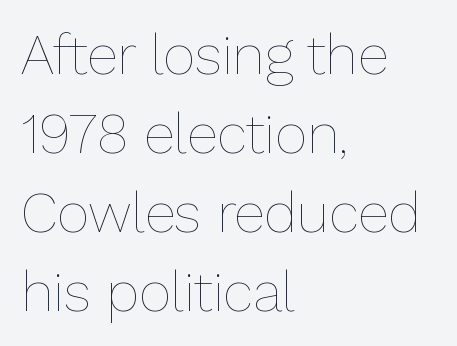
Q: Is the text bold? A: No.
Q: Is the text italic (slanted)? A: No, it is upright.
Q: Is the text underlined? A: No.
Q: How is the paragraph aligned? A: Left-aligned.
Q: Is the spacing between letters normal or unusually wide? A: Normal.
Q: Is the spacing between lines tight, normal or loose? A: Normal.
Q: Width (condensed, normal, or wide)? A: Normal.
Q: Stroke contrast? A: Low.
Q: x-height? A: Medium.
Q: Monospaced? A: No.
